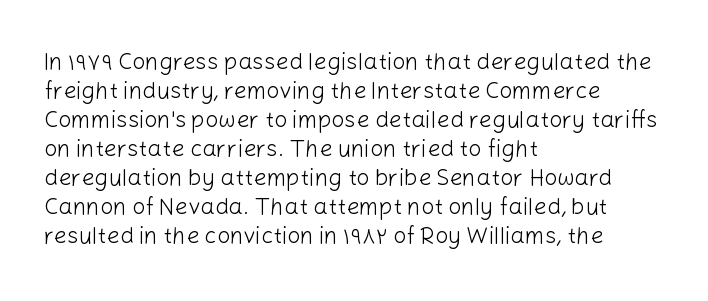
Q: Is the text bold? A: No.
Q: Is the text italic (slanted)? A: No, it is upright.
Q: Is the text underlined? A: No.
Q: How is the paragraph aligned? A: Left-aligned.
Q: Is the spacing between letters normal or unusually wide? A: Normal.
Q: Is the spacing between lines tight, normal or loose? A: Normal.
